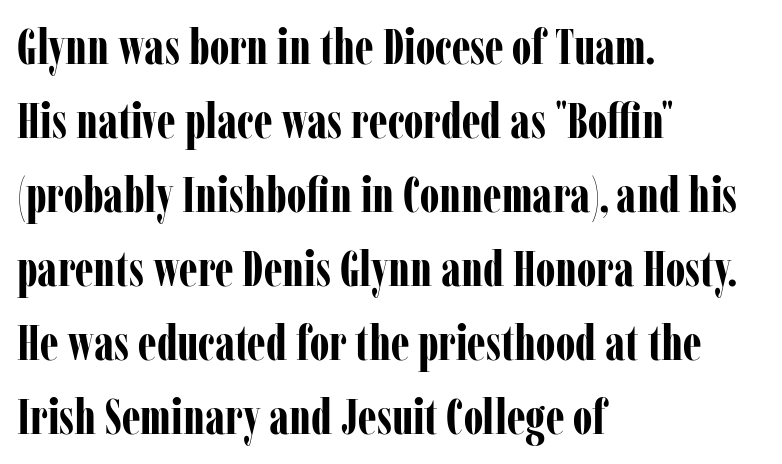
{"serif": "yes", "italic": "no", "bold": "yes", "weight": "bold", "width": "condensed", "stroke_contrast": "low", "x_height": "medium", "monospaced": "no", "underline": "no", "align": "left", "line_spacing": "normal", "line_spacing_ratio": 1.51, "letter_spacing": "normal", "letter_spacing_em": 0.0, "glyph_px": 49}
